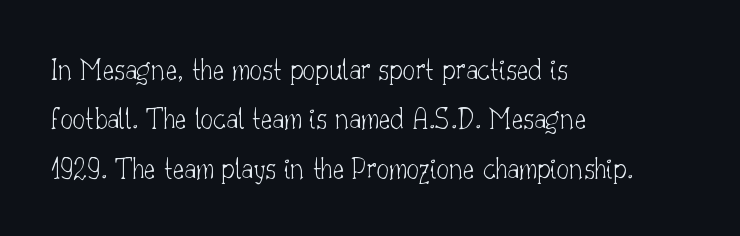
{"serif": "yes", "italic": "no", "bold": "no", "weight": "thin", "width": "normal", "stroke_contrast": "low", "x_height": "small", "monospaced": "no", "underline": "no", "align": "left", "line_spacing": "normal", "line_spacing_ratio": 1.59, "letter_spacing": "normal", "letter_spacing_em": 0.0, "glyph_px": 31}
